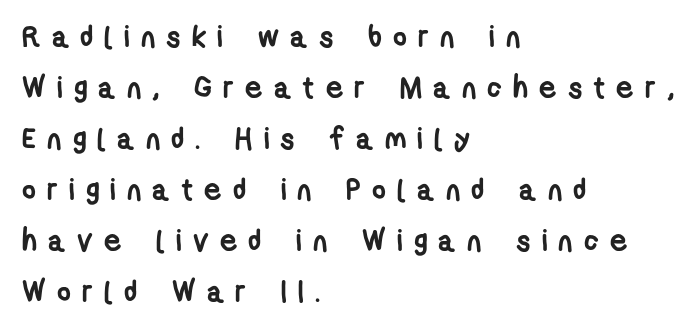
Nope, no serifs anywhere on these letters. Proportional: the letters do not fall into vertical columns. Observe the wide spacing: letters keep a clear distance from each other. I'd describe the lettering as bold — thick and assertive. Quick note: interline space is typical.
